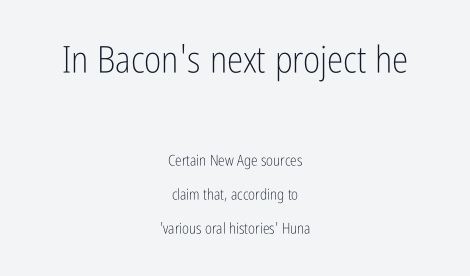
{"serif": "no", "italic": "no", "bold": "no", "weight": "light", "width": "condensed", "stroke_contrast": "low", "x_height": "medium", "monospaced": "no", "underline": "no", "align": "center", "line_spacing": "loose", "line_spacing_ratio": 2.27, "letter_spacing": "normal", "letter_spacing_em": 0.0, "larger_block": "first", "size_ratio": 2.47, "glyph_px": 37}
